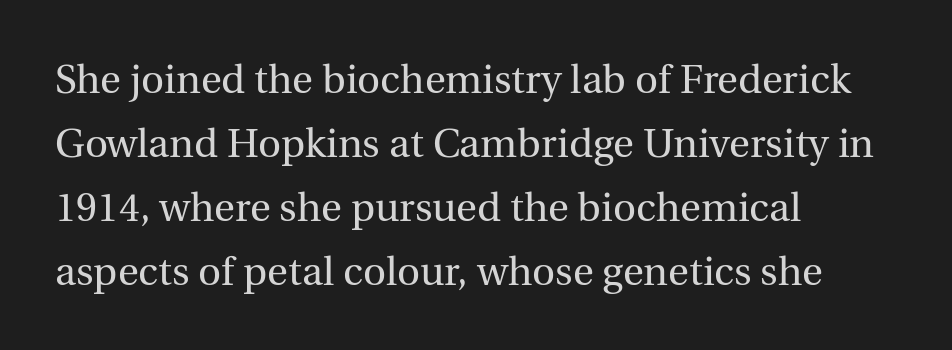
The image shows 40 px regular-weight serif type, upright; set left-aligned, normal line spacing (1.6x), normal letter spacing, not underlined; a medium x-height.
